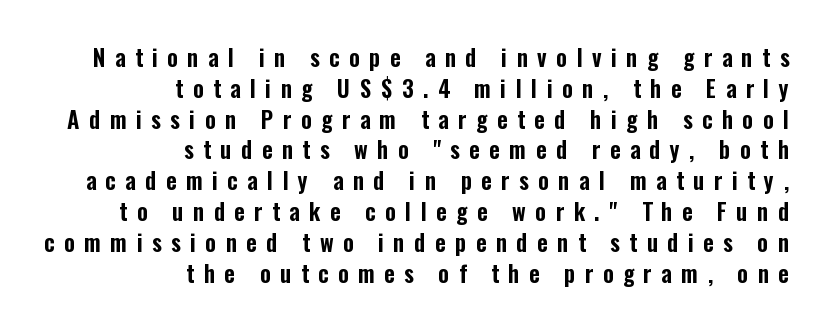
Q: Is the text italic (slanted)? A: No, it is upright.
Q: Is the text underlined? A: No.
Q: How is the paragraph aligned? A: Right-aligned.
Q: Is the spacing between letters normal or unusually wide? A: Unusually wide.
Q: Is the spacing between lines tight, normal or loose? A: Normal.
